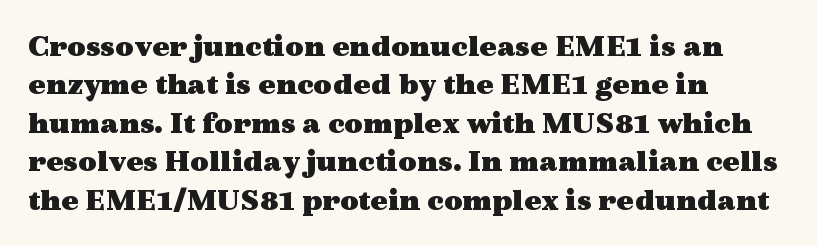
Glance below the letters and you will spot only blank space. Italic: no, the glyphs are upright roman. Layout note: lines flush left. The letters advance in unequal steps, a hallmark of proportional type. This rendering employs a face with finishing strokes, i.e., a serif. Does extra space separate the letters? No, they use regular spacing.
